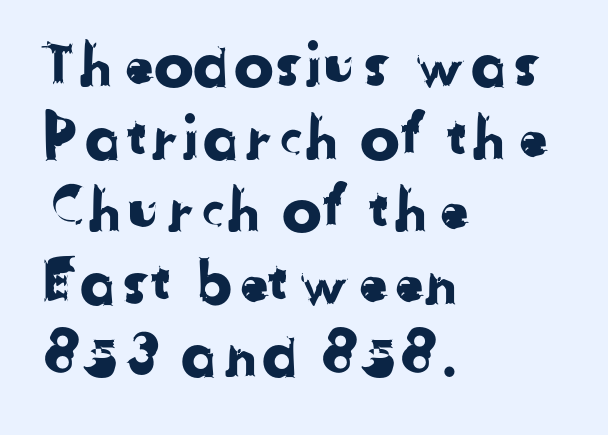
Every row of glyphs begins at an identical x-position on the left. The face used here is proportionally spaced, like ordinary book or web type. In terms of letterspacing, this is plain default setting. Honestly, there is no underline to notice here at all. This sample uses a sans-serif face.
